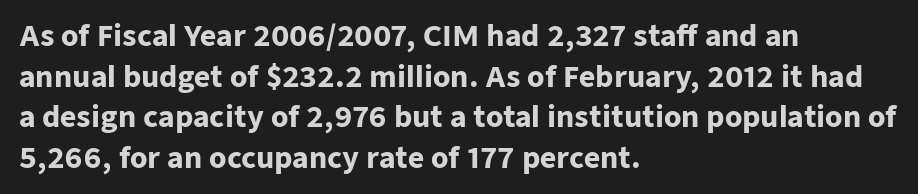
Q: Is the text bold? A: Yes.
Q: Is the text italic (slanted)? A: No, it is upright.
Q: Is the typeface a serif or a sans-serif typeface? A: Sans-serif.
Q: Is the text underlined? A: No.
Q: How is the paragraph aligned? A: Left-aligned.
Q: Is the spacing between letters normal or unusually wide? A: Normal.
Q: Is the spacing between lines tight, normal or loose? A: Normal.
Q: Width (condensed, normal, or wide)? A: Normal.
Q: Stroke contrast? A: Low.
Q: x-height? A: Medium.
Q: Monospaced? A: No.
